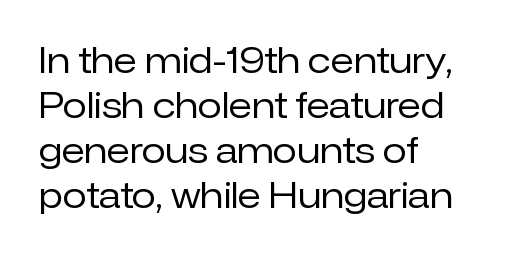
The foot of each line stays bare and open. Note the varied advance widths — an 'i' is clearly narrower than an 'm'. No chunkiness to these letters — they're not bold. Compared with typical paragraphs, the rows here are spaced about the same. Nothing sits at the stroke ends, so this counts as sans-serif.
